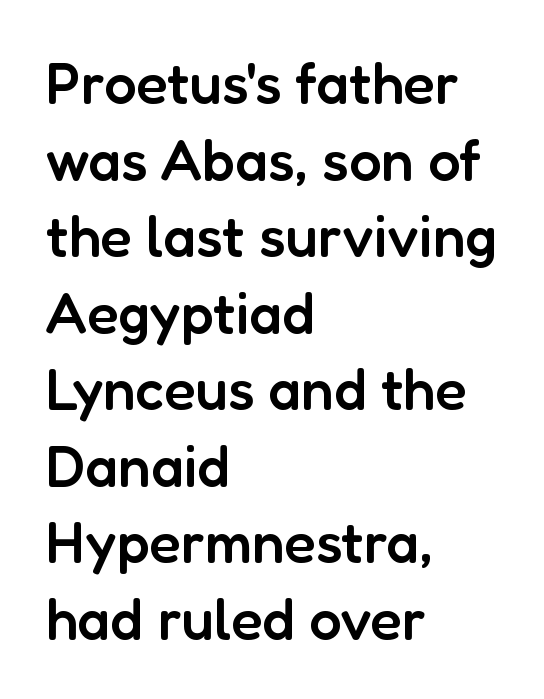
Q: Is the text bold? A: Semi-bold.
Q: Is the text italic (slanted)? A: No, it is upright.
Q: Is the typeface a serif or a sans-serif typeface? A: Sans-serif.
Q: Is the text underlined? A: No.
Q: How is the paragraph aligned? A: Left-aligned.
Q: Is the spacing between letters normal or unusually wide? A: Normal.
Q: Is the spacing between lines tight, normal or loose? A: Normal.
Q: Width (condensed, normal, or wide)? A: Normal.
Q: Stroke contrast? A: Low.
Q: x-height? A: Medium.
Q: Monospaced? A: No.
